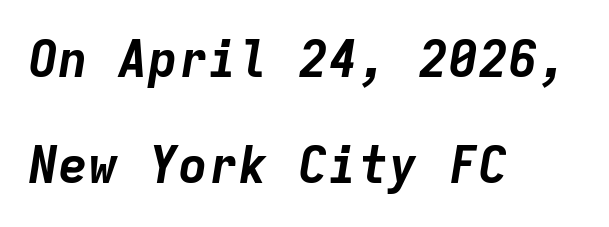
{"italic": "yes", "lean": "right", "slant_degrees": 9, "bold": "yes", "weight": "bold", "width": "normal", "stroke_contrast": "low", "x_height": "medium", "monospaced": "yes", "underline": "no", "align": "left", "line_spacing": "loose", "line_spacing_ratio": 2.13, "letter_spacing": "normal", "letter_spacing_em": 0.0, "glyph_px": 50}
